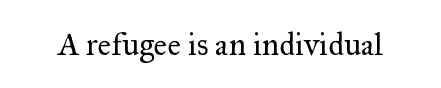
Q: Is the text bold? A: No.
Q: Is the text italic (slanted)? A: No, it is upright.
Q: Is the typeface a serif or a sans-serif typeface? A: Serif.
Q: Is the text underlined? A: No.
Q: Is the spacing between letters normal or unusually wide? A: Normal.
Q: Width (condensed, normal, or wide)? A: Normal.
Q: Stroke contrast? A: Medium.
Q: x-height? A: Small.
Q: Monospaced? A: No.
